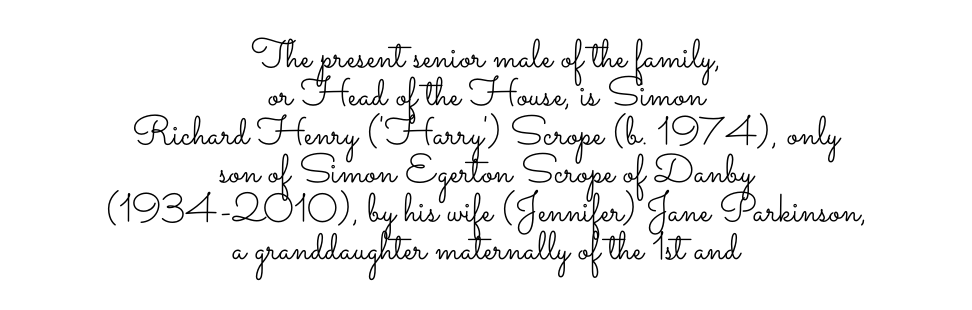
Horizontal alignment here is central, giving a formal, balanced look. No chunkiness to these letters — they're not bold. In terms of leading, this rendering errs on the cramped side.
